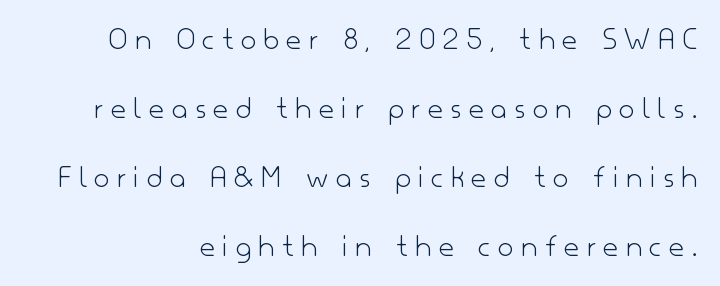
The gap between lines stays unmarked. The specimen reads as upright at a glance. In terms of letterspacing, this is a distinctly airy, spread setting. A typesetter would call this leading open, well beyond the default. Proportional: the letters do not fall into vertical columns. To sum up the face: it is a sans, with no serifs.
